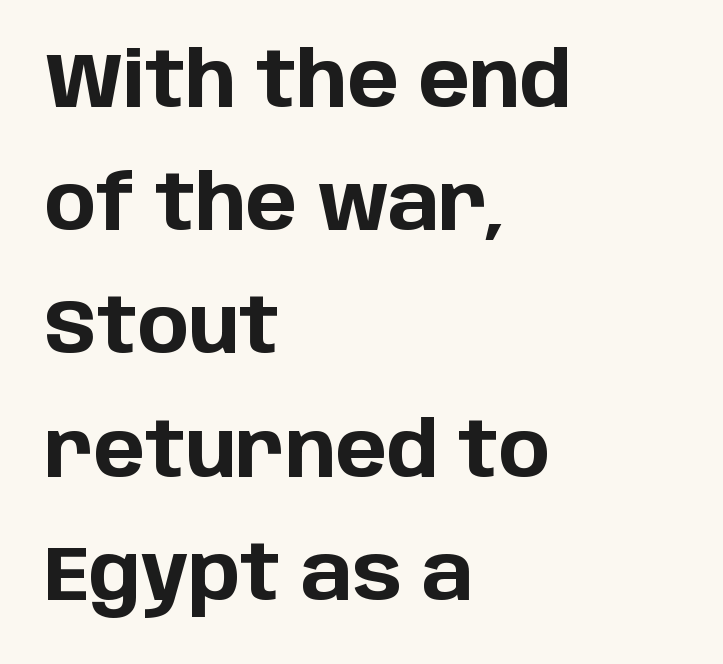
Q: Is the text bold? A: Yes.
Q: Is the text italic (slanted)? A: No, it is upright.
Q: Is the typeface a serif or a sans-serif typeface? A: Sans-serif.
Q: Is the text underlined? A: No.
Q: How is the paragraph aligned? A: Left-aligned.
Q: Is the spacing between letters normal or unusually wide? A: Normal.
Q: Is the spacing between lines tight, normal or loose? A: Normal.
Q: Width (condensed, normal, or wide)? A: Normal.
Q: Stroke contrast? A: Low.
Q: x-height? A: Large.
Q: Monospaced? A: No.
